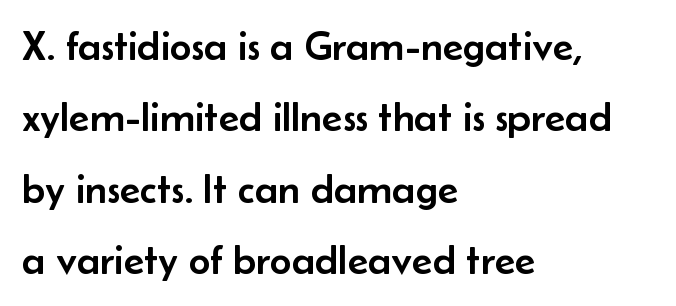
{"serif": "no", "italic": "no", "width": "normal", "stroke_contrast": "low", "x_height": "small", "monospaced": "no", "underline": "no", "align": "left", "line_spacing": "normal", "line_spacing_ratio": 1.7, "letter_spacing": "normal", "letter_spacing_em": 0.0, "glyph_px": 42}
